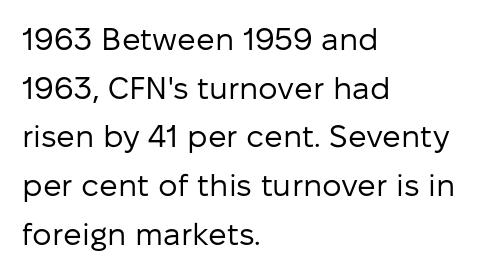
{"serif": "no", "italic": "no", "bold": "no", "weight": "regular", "width": "normal", "stroke_contrast": "low", "x_height": "medium", "monospaced": "no", "underline": "no", "align": "left", "line_spacing": "normal", "line_spacing_ratio": 1.57, "letter_spacing": "normal", "letter_spacing_em": 0.0, "glyph_px": 31}
